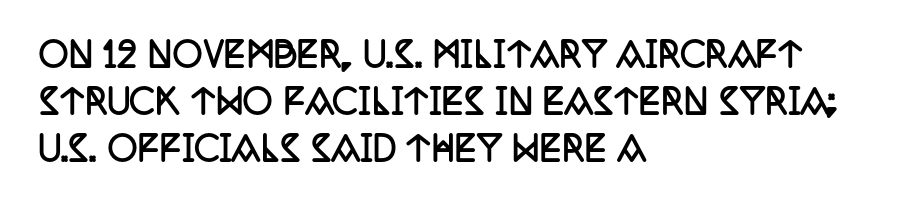
Tracking here is standard; glyphs follow each other at the usual distance. The sample has been set heavy, in full bold. Font category for this specimen: serif. The axis of the letterforms is exactly vertical. A typesetter would call this proportional, since set widths differ per character.
